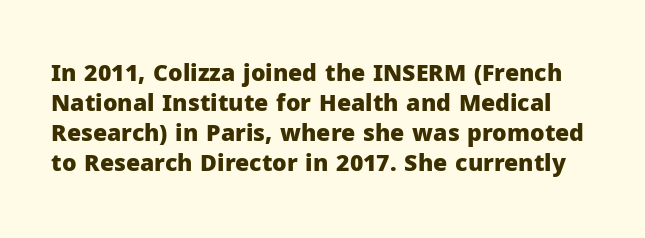
As a designer I'd log this as weight 700, bold. Italic? Not at all — the glyphs are vertical. Type without underlining. Letter spacing: default. Compared with typical paragraphs, the rows here are spaced about the same.
